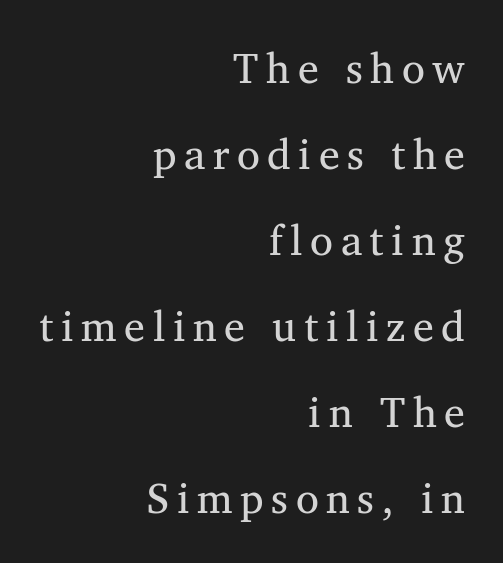
Looks like regular typesetting: each glyph gets only the width it needs. The leading is generous, giving the passage an open texture. The font sits on the lighter half of the weight spectrum, regular included. Lines of text with bare space underneath.
